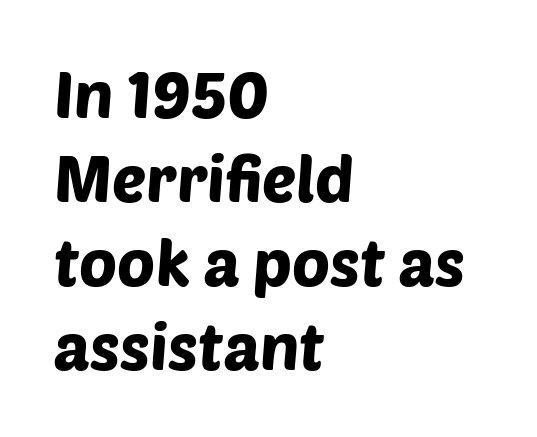
Q: Is the typeface a serif or a sans-serif typeface? A: Sans-serif.
Q: Is the text underlined? A: No.
Q: How is the paragraph aligned? A: Left-aligned.
Q: Is the spacing between letters normal or unusually wide? A: Normal.
Q: Is the spacing between lines tight, normal or loose? A: Normal.
Q: Width (condensed, normal, or wide)? A: Normal.
Q: Stroke contrast? A: Low.
Q: x-height? A: Large.
Q: Monospaced? A: No.
